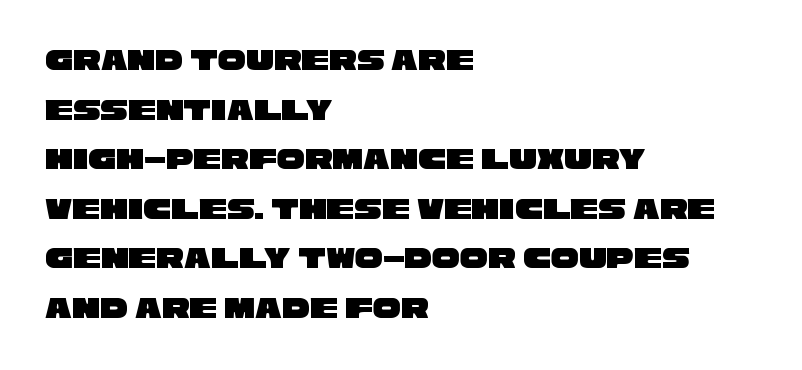
Teacher's note: observe the even left margin — that is flush-left alignment. Classification — sans serif. The zone under the glyphs is completely vacant. Glyph-to-glyph distance matches everyday printed text. The rows are spaced the way most documents space them.
